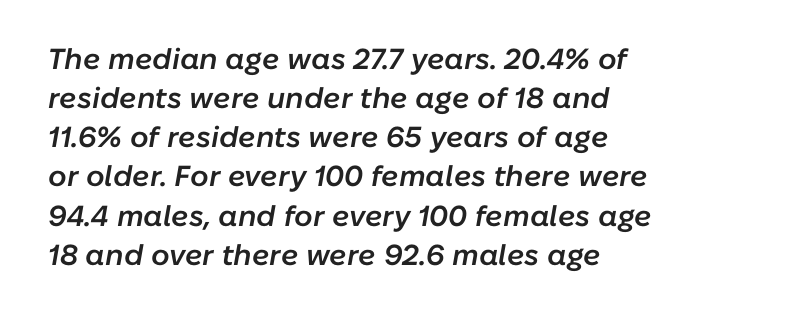
Weight: semibold (demi). This rendering uses left alignment, leaving the right contour irregular. The face used here is proportionally spaced, like ordinary book or web type. Decoration check: the copy has no underline.
